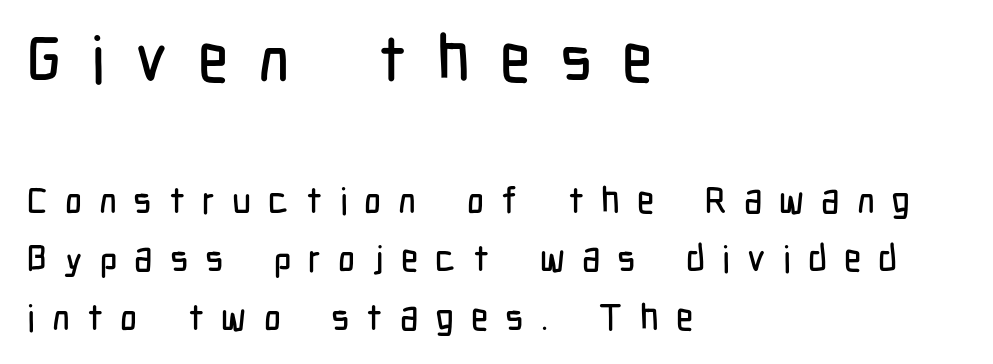
{"serif": "no", "italic": "no", "width": "condensed", "stroke_contrast": "low", "x_height": "medium", "monospaced": "no", "underline": "no", "align": "left", "line_spacing": "normal", "line_spacing_ratio": 1.58, "letter_spacing": "wide", "letter_spacing_em": 0.46, "larger_block": "first", "size_ratio": 1.76, "glyph_px": 65}
